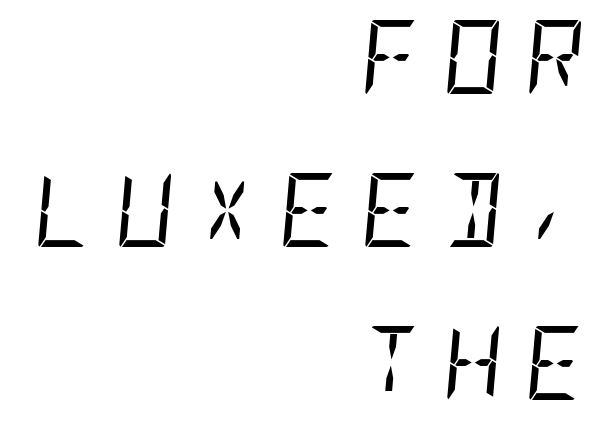
The image shows 74 px regular-weight, condensed type, italic (leaning right); set right-aligned, loose line spacing (2.07x), unusually wide letter spacing (+0.29 em), not underlined; low stroke contrast and a large x-height.
